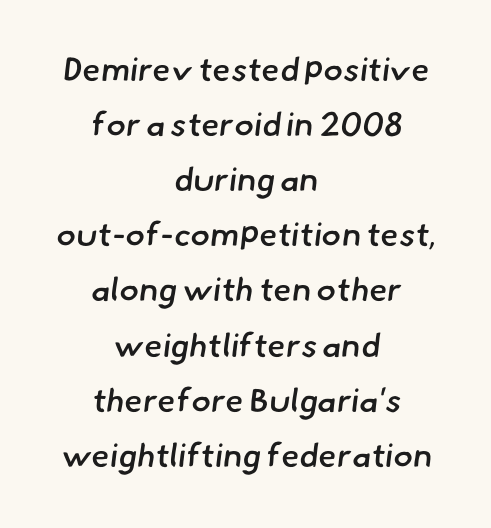
{"serif": "no", "bold": "semi", "weight": "semibold", "width": "normal", "stroke_contrast": "low", "x_height": "small", "monospaced": "no", "underline": "no", "align": "center", "line_spacing": "normal", "line_spacing_ratio": 1.67, "letter_spacing": "normal", "letter_spacing_em": 0.0, "glyph_px": 33}
